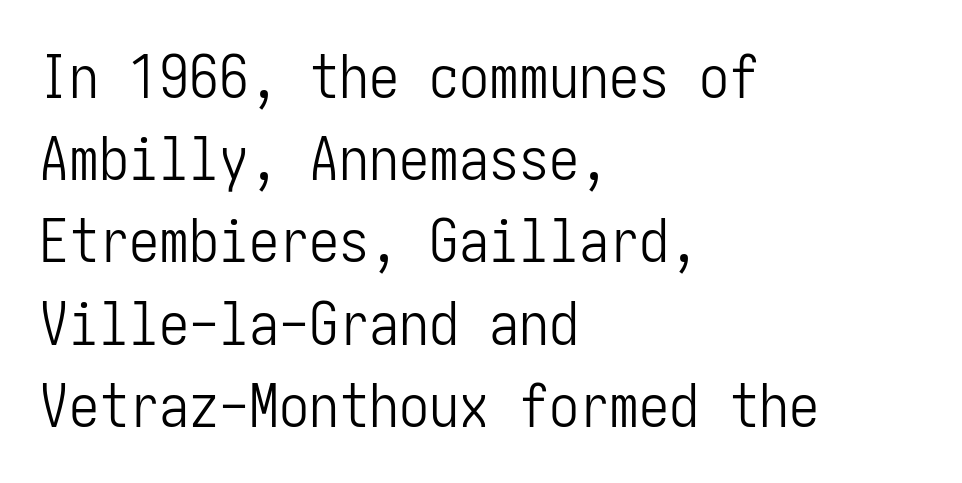
{"serif": "no", "italic": "no", "bold": "no", "weight": "light", "width": "condensed", "stroke_contrast": "low", "x_height": "medium", "underline": "no", "align": "left", "line_spacing": "normal", "line_spacing_ratio": 1.37, "letter_spacing": "normal", "letter_spacing_em": 0.0, "glyph_px": 60}
